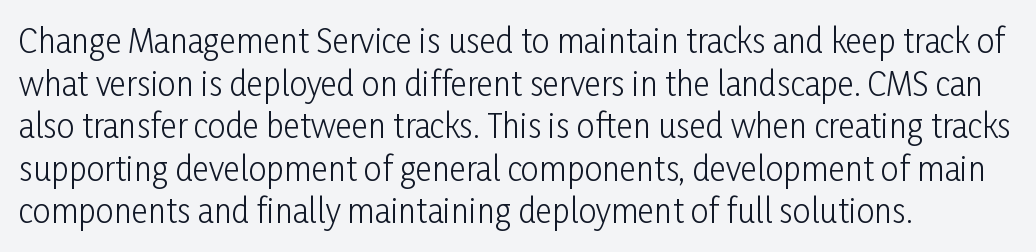
The image shows 32 px light, condensed sans-serif type, upright; set left-aligned, normal line spacing (1.33x), normal letter spacing, not underlined; low stroke contrast and a medium x-height.
